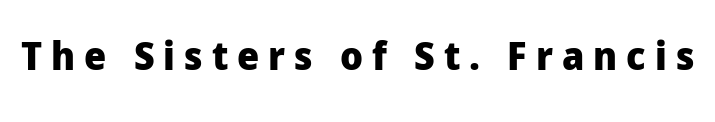
The image shows 39 px heavy sans-serif type, upright; set unusually wide letter spacing (+0.23 em), not underlined; low stroke contrast and a medium x-height.
